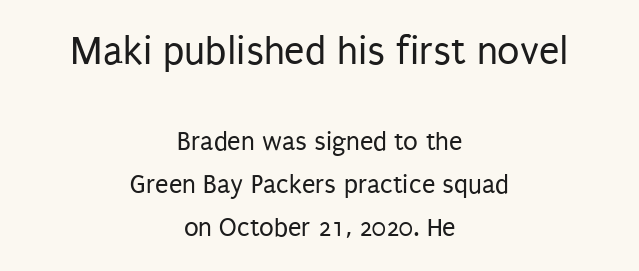
Nope, no serifs anywhere on these letters. These lines were composed using upright roman letters. Proportional: the letters do not fall into vertical columns. These glyphs show unthickened strokes, regular width or finer.
